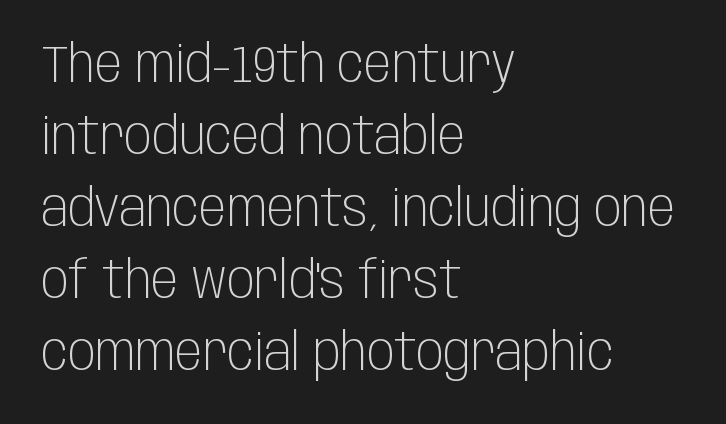
{"serif": "no", "italic": "no", "bold": "no", "weight": "light", "width": "condensed", "stroke_contrast": "low", "x_height": "large", "monospaced": "no", "underline": "no", "align": "left", "line_spacing": "normal", "line_spacing_ratio": 1.41, "letter_spacing": "normal", "letter_spacing_em": 0.0, "glyph_px": 51}
